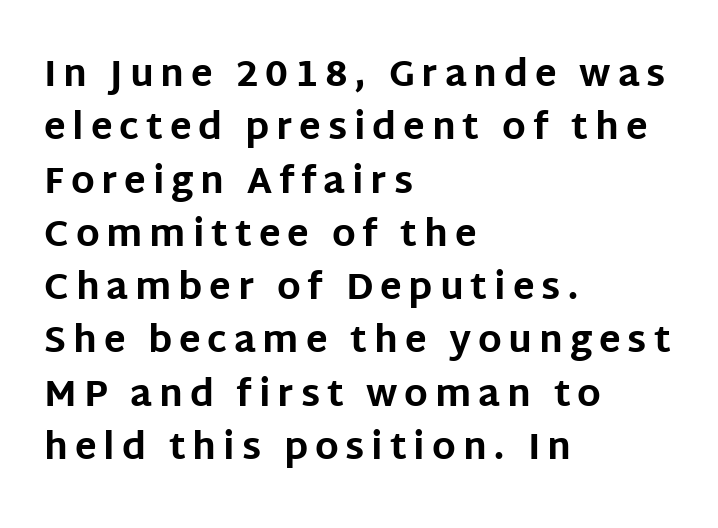
Students, observe: this is what conventionally led text looks like. This is the regular roman posture of the typeface. You'd pick this weight for a headline — it's a proper bold. This rendering uses left alignment, leaving the right contour irregular. Do the characters align in a grid? No, the font is proportional.
